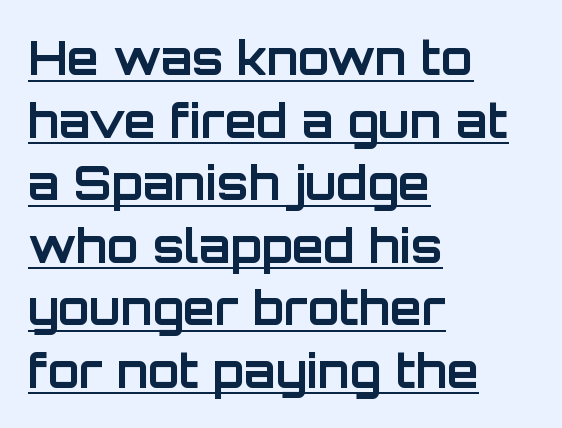
The image shows 46 px bold sans-serif type, upright; set left-aligned, normal line spacing (1.36x), normal letter spacing, underlined; low stroke contrast and a large x-height.
